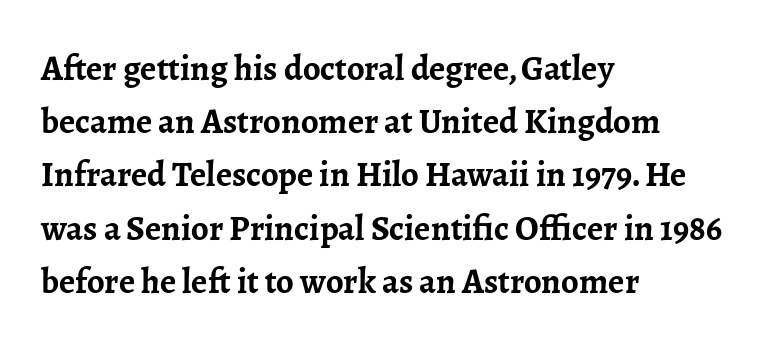
The strokes are fattened all the way to bold. This rendering uses left alignment, leaving the right contour irregular. Old-style or modern, the face here clearly has serifs. The gaps between neighbouring characters are ordinary and unremarkable. Posture: upright roman. Check the space under the baseline: it is left empty.
